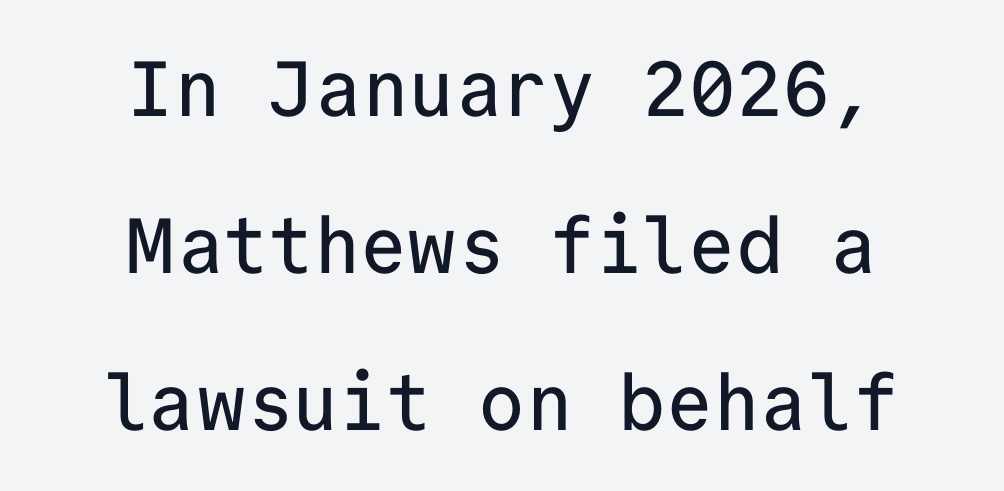
{"serif": "no", "italic": "no", "width": "normal", "stroke_contrast": "low", "x_height": "medium", "monospaced": "yes", "underline": "no", "align": "center", "line_spacing": "loose", "line_spacing_ratio": 2.01, "letter_spacing": "normal", "letter_spacing_em": 0.0, "glyph_px": 78}
